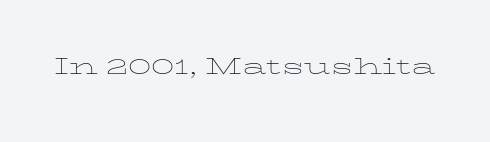
The image shows 30 px thin, wide type, upright; set normal letter spacing, not underlined; low stroke contrast and a medium x-height.
